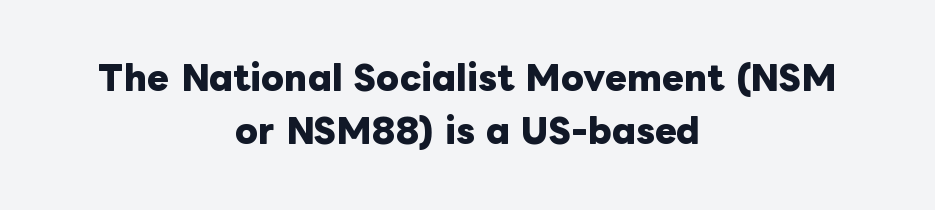
Does the leading feel generous? No, just average. The letters advance in unequal steps, a hallmark of proportional type. Bare-footed words on every line. Pretty heavy lettering here — definitely bold. These lines are centered, leaving both edges ragged. Vertical strokes here are truly vertical.
